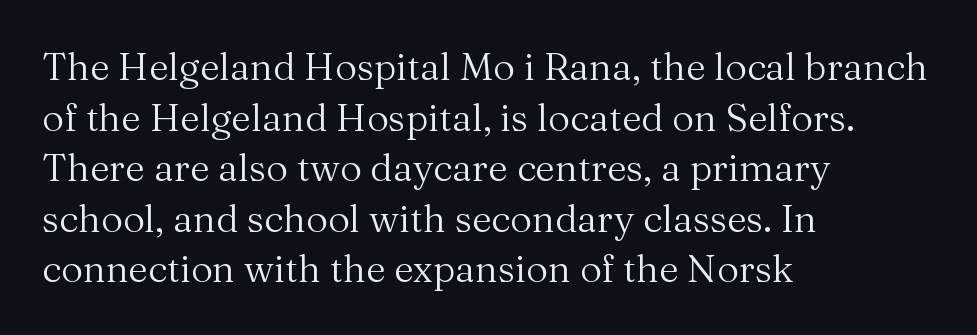
{"serif": "yes", "italic": "no", "bold": "no", "weight": "regular", "width": "normal", "stroke_contrast": "medium", "x_height": "medium", "monospaced": "no", "underline": "no", "align": "left", "line_spacing": "normal", "line_spacing_ratio": 1.33, "letter_spacing": "normal", "letter_spacing_em": 0.0, "glyph_px": 38}
